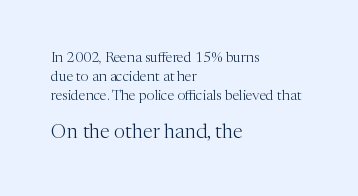
Q: Is the text bold? A: No.
Q: Is the text italic (slanted)? A: No, it is upright.
Q: Is the text underlined? A: No.
Q: How is the paragraph aligned? A: Left-aligned.
Q: Is the spacing between letters normal or unusually wide? A: Normal.
Q: Is the spacing between lines tight, normal or loose? A: Normal.
Q: Which block of text is set in a larger size, the first (top) or the second (bottom)? A: The second (bottom) one.
